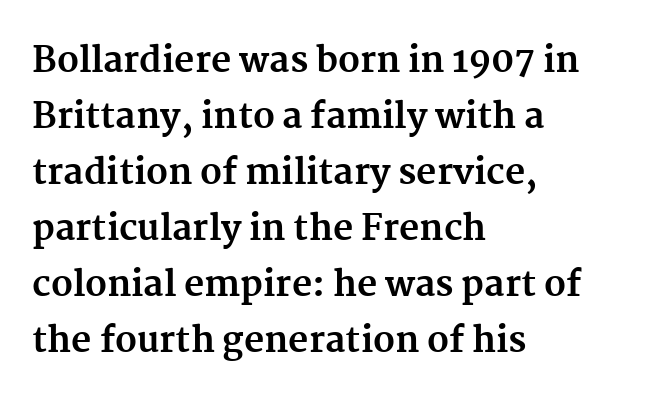
Q: Is the text bold? A: Yes.
Q: Is the text italic (slanted)? A: No, it is upright.
Q: Is the typeface a serif or a sans-serif typeface? A: Serif.
Q: Is the text underlined? A: No.
Q: How is the paragraph aligned? A: Left-aligned.
Q: Is the spacing between letters normal or unusually wide? A: Normal.
Q: Is the spacing between lines tight, normal or loose? A: Normal.
Q: Width (condensed, normal, or wide)? A: Normal.
Q: Stroke contrast? A: Medium.
Q: x-height? A: Medium.
Q: Monospaced? A: No.
